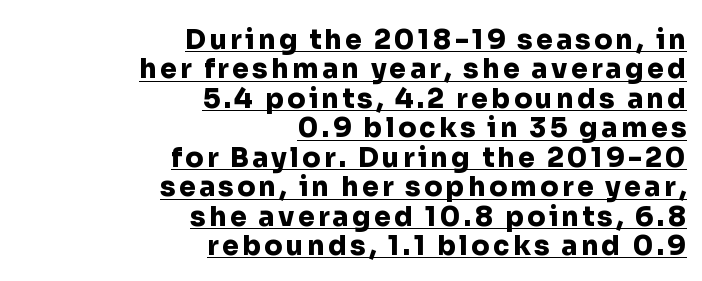
The image shows 27 px bold type, upright; set right-aligned, tight line spacing (1.09x), underlined.
